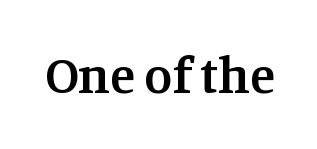
{"serif": "yes", "italic": "no", "bold": "semi", "weight": "semibold", "width": "normal", "stroke_contrast": "medium", "x_height": "large", "monospaced": "no", "underline": "no", "letter_spacing": "normal", "letter_spacing_em": 0.0, "glyph_px": 51}
